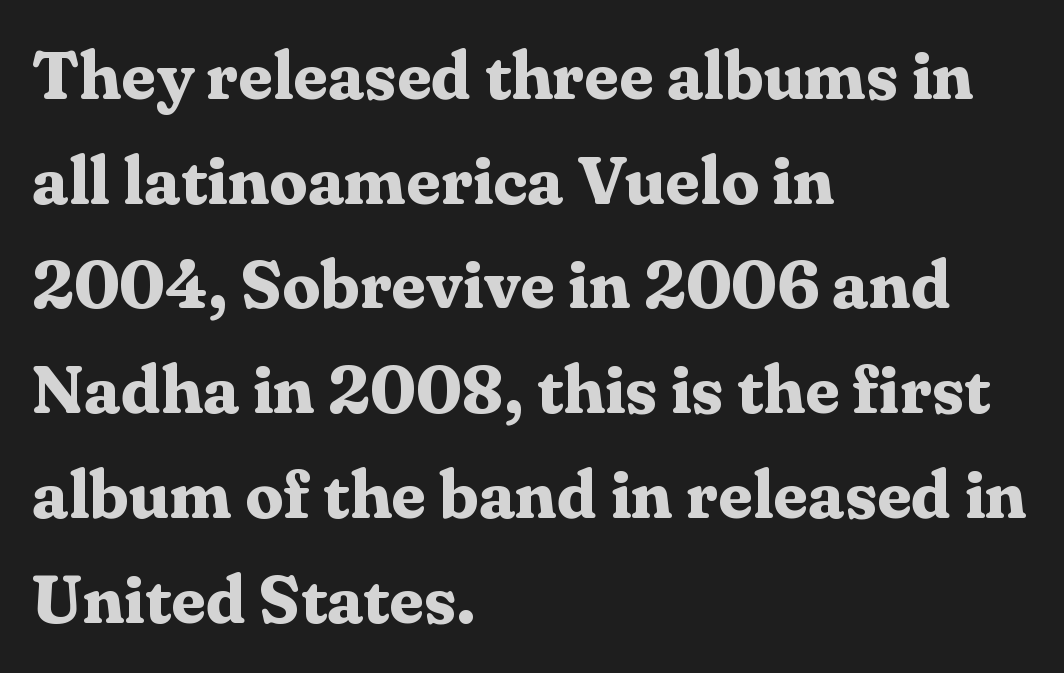
The image shows 68 px bold serif type, upright; set left-aligned, normal line spacing (1.54x), normal letter spacing, not underlined; medium stroke contrast and a medium x-height.
